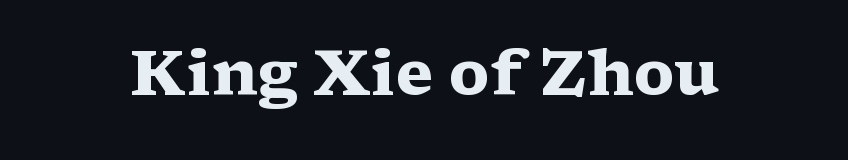
{"serif": "yes", "italic": "no", "bold": "yes", "weight": "heavy", "width": "wide", "stroke_contrast": "medium", "x_height": "medium", "monospaced": "no", "underline": "no", "letter_spacing": "normal", "letter_spacing_em": 0.0, "glyph_px": 63}
